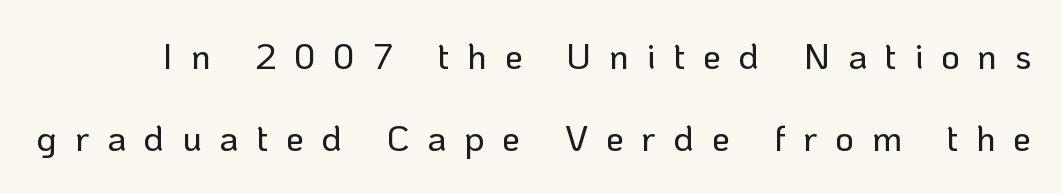
Honestly, the letter spacing is so wide it's the main thing you notice. Varying glyph widths throughout — classic text-font behaviour. You can tell from the bare stems that sans-serif type was used. The gap between lines stays unmarked. The lettering holds an erect, upright posture throughout. The lines are spread far apart with generous leading.
